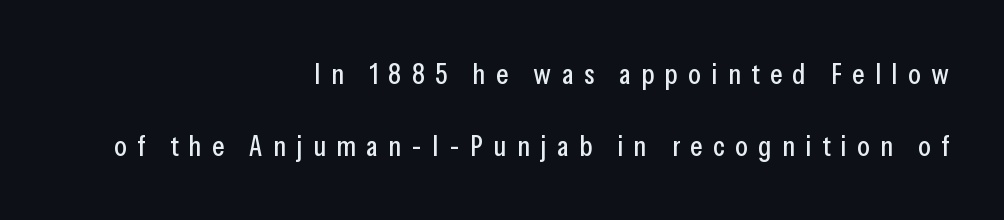
{"serif": "no", "italic": "no", "width": "condensed", "stroke_contrast": "low", "x_height": "medium", "monospaced": "no", "underline": "no", "align": "right", "line_spacing": "loose", "line_spacing_ratio": 2.48, "letter_spacing": "wide", "letter_spacing_em": 0.36, "glyph_px": 29}
